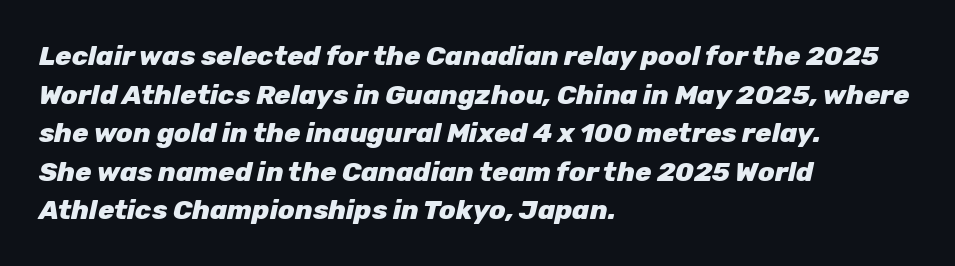
The words here are not underlined. The face used here has a pronounced slope to its letters. Summary of vertical rhythm: regular, with standard interline spacing. Emphasis by weight is at full strength: bold.
